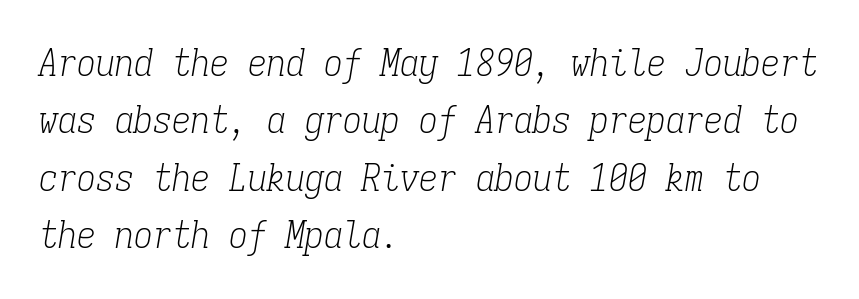
Note the uniform advance width — an 'i' takes as much space as an 'm'. The face used here has a pronounced slope to its letters. Reading down the block, your eye returns to a fixed left position each line. Each new line begins a customary step beneath the previous one. The font family rendered here belongs to the serif group. Characters follow at the spacing the type designer built in.
